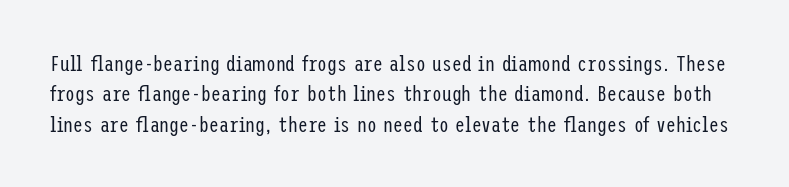
The image shows 22 px text type, upright; set normal line spacing (1.38x), normal letter spacing, not underlined.
